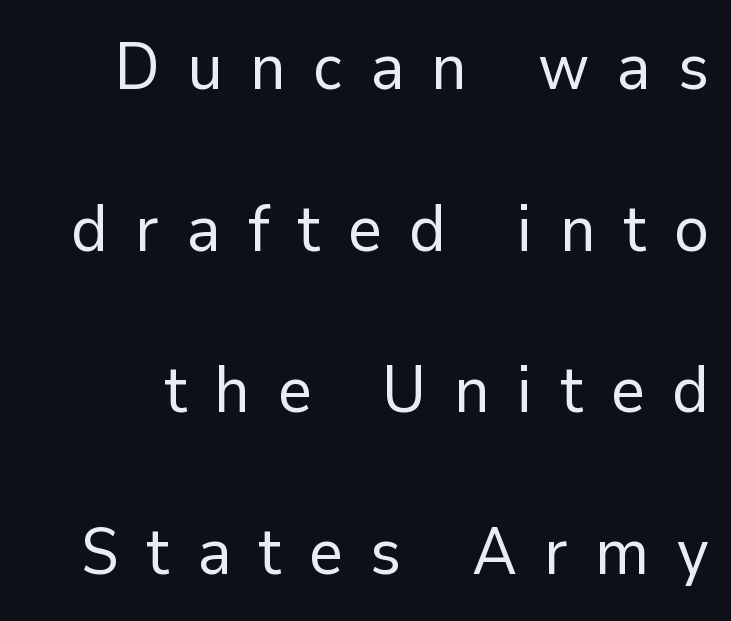
The line-height multiplier appears high, well above default. Check under the words: just untouched page. No feet cap the strokes, marking this as sans-serif type. You could not count columns in this text — the font is proportionally spaced.
